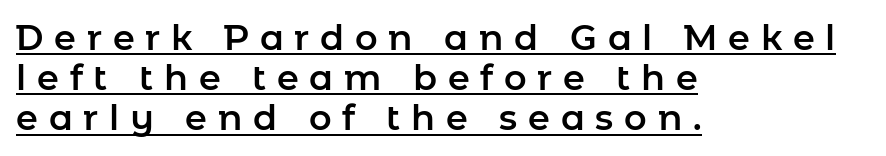
Q: Is the text italic (slanted)? A: No, it is upright.
Q: Is the typeface a serif or a sans-serif typeface? A: Sans-serif.
Q: Is the text underlined? A: Yes.
Q: How is the paragraph aligned? A: Left-aligned.
Q: Is the spacing between letters normal or unusually wide? A: Unusually wide.
Q: Is the spacing between lines tight, normal or loose? A: Tight.
Q: Width (condensed, normal, or wide)? A: Normal.
Q: Stroke contrast? A: Low.
Q: x-height? A: Medium.
Q: Monospaced? A: No.
